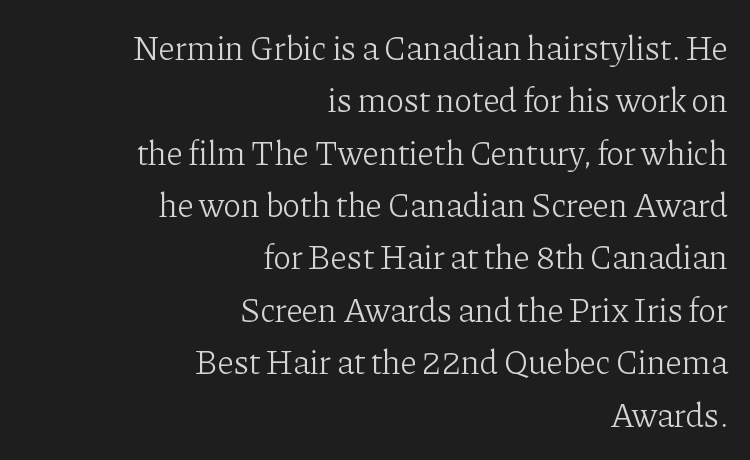
The foot of each line stays bare and open. The space between consecutive lines is moderate. Look at the tracking — it's just the regular setting, nothing added. On a weight scale, this lands at 450 or below.
